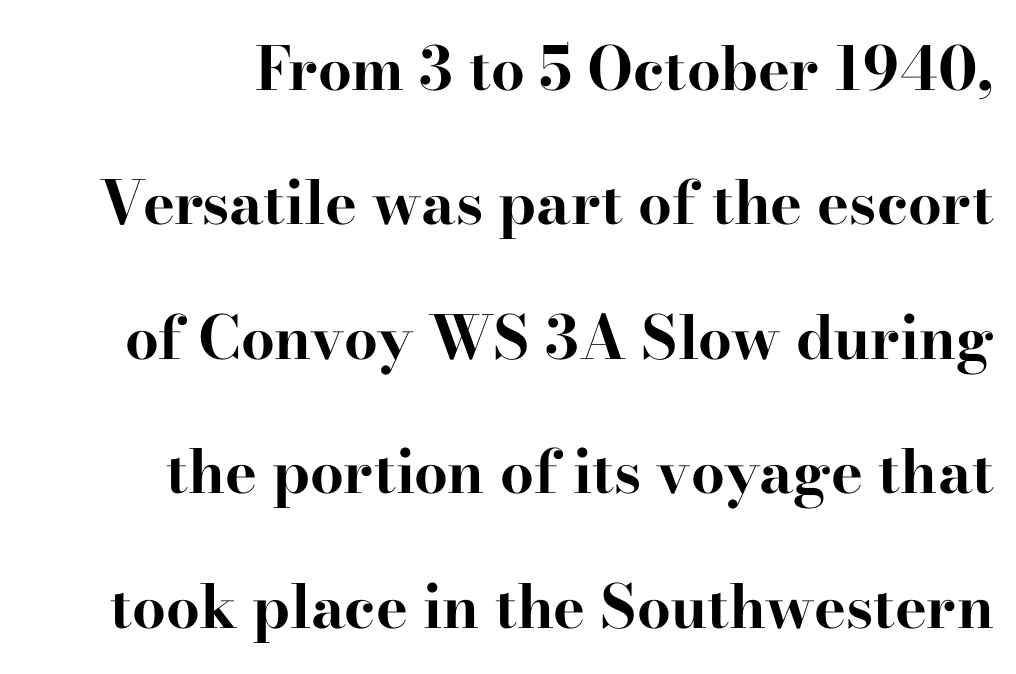
{"serif": "yes", "italic": "no", "bold": "yes", "weight": "bold", "width": "wide", "stroke_contrast": "high", "x_height": "small", "monospaced": "no", "underline": "no", "line_spacing": "loose", "line_spacing_ratio": 2.24, "letter_spacing": "normal", "letter_spacing_em": 0.0, "glyph_px": 60}
